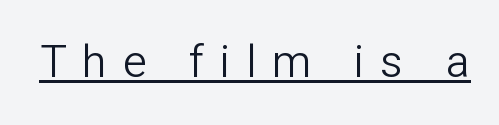
{"serif": "no", "italic": "no", "bold": "no", "weight": "light", "width": "normal", "stroke_contrast": "low", "x_height": "medium", "monospaced": "no", "underline": "yes", "letter_spacing": "wide", "letter_spacing_em": 0.35, "glyph_px": 45}
